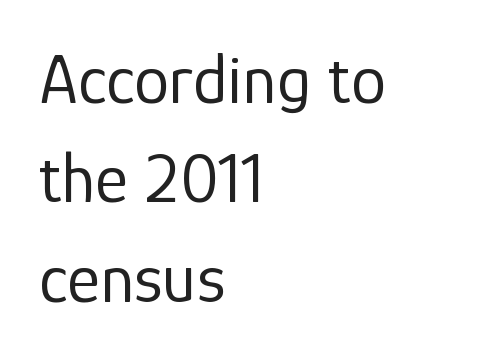
The image shows 71 px regular-weight sans-serif type, upright; set left-aligned, normal line spacing (1.4x), normal letter spacing, not underlined; low stroke contrast and a medium x-height.
